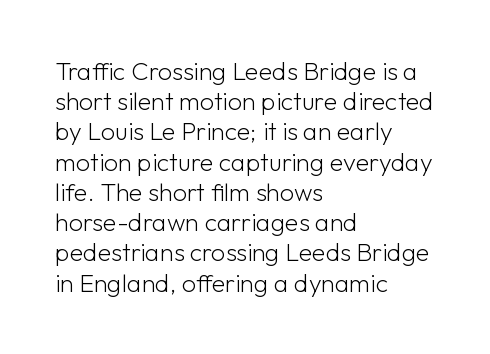
In terms of posture, this sample is upright. The rendering keeps characters at their native spacing. Caption: face not bold, strokes unweighted. The string is rendered with underlining switched off. Horizontal alignment here is leftward, the default for most running prose.
